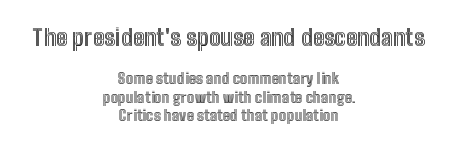
The image shows 23 px text type, upright; set centered, line spacing 1.22x, normal letter spacing, not underlined; the first (top) block is 1.53x larger.
